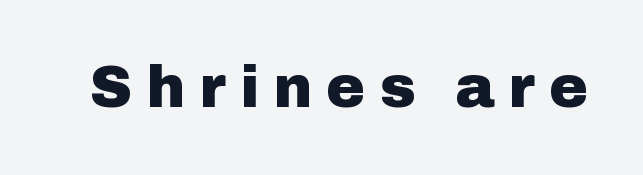
Type without underlining. You could only call the tracking loose — the letters float apart. The sample has been set heavy, in full bold. Every stem runs plumb, perpendicular to the baseline. Here the designer chose a conventional face with non-uniform glyph widths.
